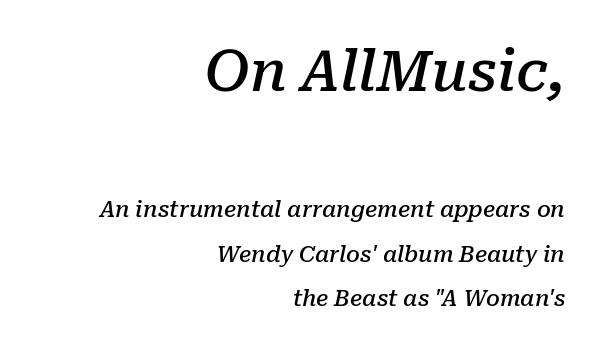
Q: Is the text bold? A: Semi-bold.
Q: Is the text italic (slanted)? A: Yes, it leans right by about 10 degrees.
Q: Is the typeface a serif or a sans-serif typeface? A: Serif.
Q: Is the text underlined? A: No.
Q: How is the paragraph aligned? A: Right-aligned.
Q: Is the spacing between letters normal or unusually wide? A: Normal.
Q: Is the spacing between lines tight, normal or loose? A: Loose.
Q: Which block of text is set in a larger size, the first (top) or the second (bottom)? A: The first (top) one.
Q: Width (condensed, normal, or wide)? A: Normal.
Q: Stroke contrast? A: Low.
Q: x-height? A: Medium.
Q: Monospaced? A: No.
